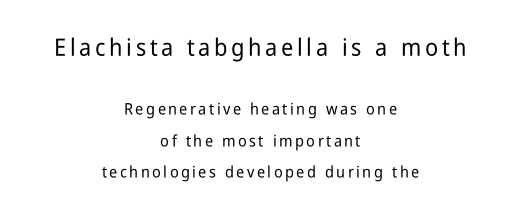
Q: Is the text italic (slanted)? A: No, it is upright.
Q: Is the text underlined? A: No.
Q: How is the paragraph aligned? A: Centered.
Q: Is the spacing between lines tight, normal or loose? A: Loose.
Q: Which block of text is set in a larger size, the first (top) or the second (bottom)? A: The first (top) one.
